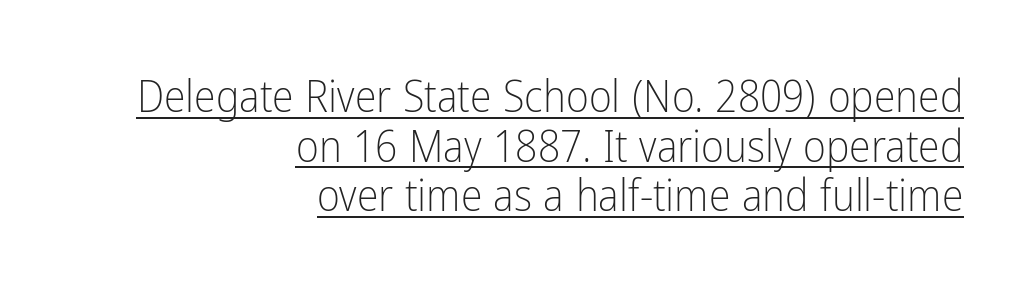
What's the leading like? Squeezed, with rows nearly overlapping. The letters advance in unequal steps, a hallmark of proportional type. These lines are set flush right with a ragged left edge. There is no visible air inserted between adjacent glyphs.
